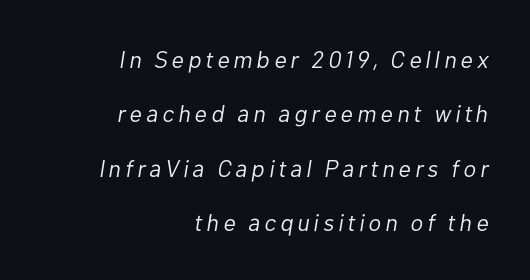
The image shows 24 px text type, italic (leaning right); set right-aligned, loose line spacing (2.27x), not underlined.
